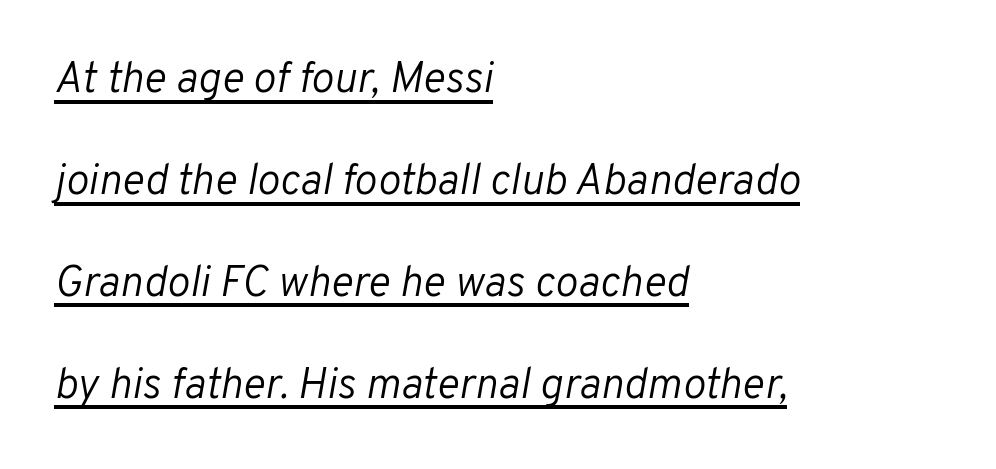
The image shows 43 px light type, italic (leaning right); set left-aligned, loose line spacing (2.37x), normal letter spacing, underlined; low stroke contrast and a medium x-height.
